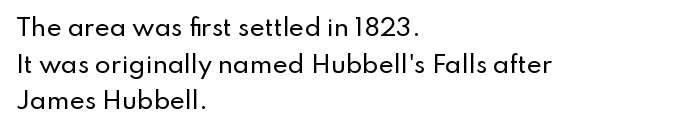
The image shows 23 px text type, upright; set left-aligned, normal line spacing (1.59x), normal letter spacing, not underlined.
